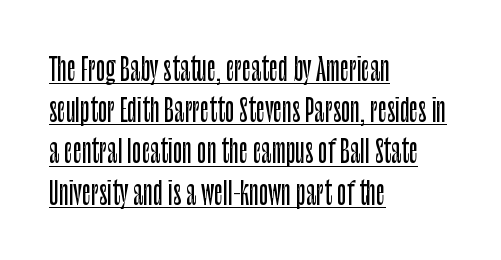
In designer terms, the underline attribute is active on this setting. A typesetter would call this leading conventional body-copy spacing. The letters sit at their default tracking, neither squeezed nor spread. Is there any slant? The stems are plumb. Font category for this specimen: sans-serif.
